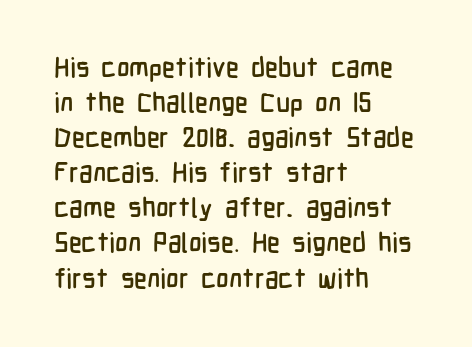
Q: Is the text italic (slanted)? A: No, it is upright.
Q: Is the text underlined? A: No.
Q: How is the paragraph aligned? A: Left-aligned.
Q: Is the spacing between letters normal or unusually wide? A: Normal.
Q: Is the spacing between lines tight, normal or loose? A: Normal.
